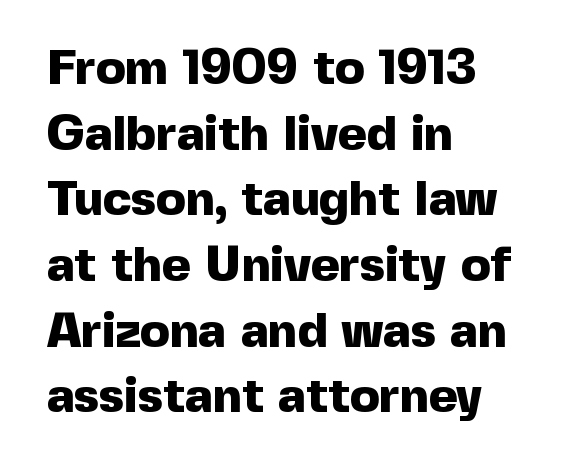
The image shows 49 px heavy sans-serif type, upright; set left-aligned, normal line spacing (1.34x), normal letter spacing, not underlined; a medium x-height.
